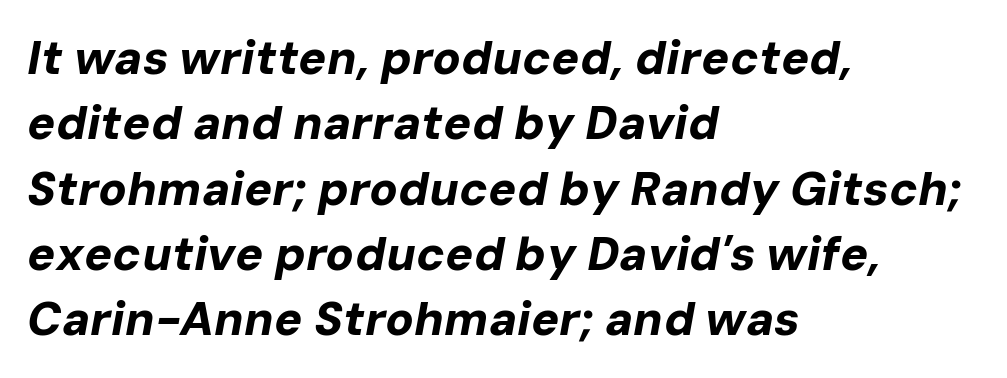
The image shows 47 px bold type, italic (leaning right); set left-aligned, normal line spacing (1.39x), normal letter spacing, not underlined; low stroke contrast and a medium x-height.
